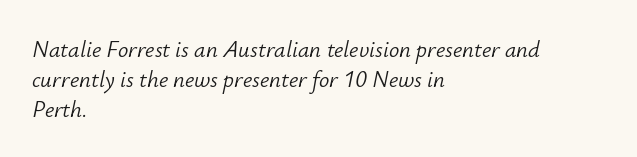
Q: Is the text bold? A: No.
Q: Is the text italic (slanted)? A: Yes, it leans right by about 12 degrees.
Q: Is the text underlined? A: No.
Q: How is the paragraph aligned? A: Left-aligned.
Q: Is the spacing between letters normal or unusually wide? A: Normal.
Q: Is the spacing between lines tight, normal or loose? A: Normal.
